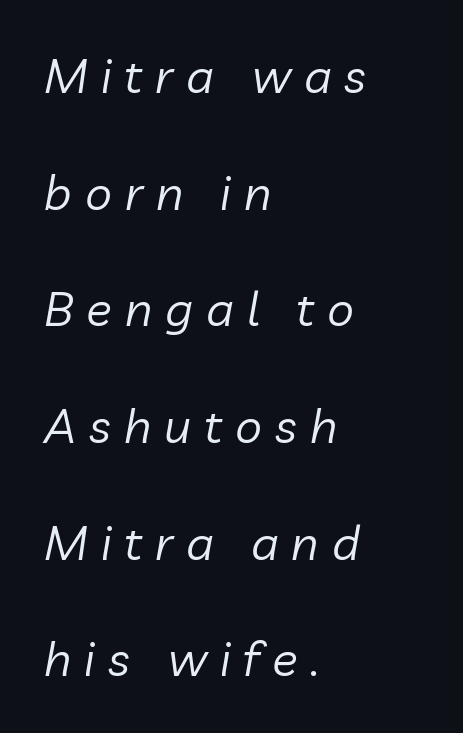
Spacing verdict: proportional, widths tailored to each character. Horizontal alignment here is leftward, the default for most running prose. Stems here are at most as thick as an everyday book face. Observe the lean: these are italic letterforms. The passage shown is not underscored anywhere. You could fit nearly another row in the gap between these rows.
